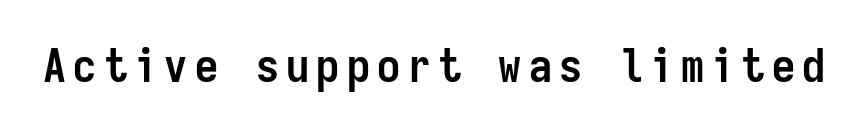
Check under the words: just untouched page. In terms of letterform style, serifs are entirely absent. Posture: straight, roman, zero tilt. Fixed-width glyphs throughout — classic coding-font behaviour. Emphasis by weight is at full strength: bold.
